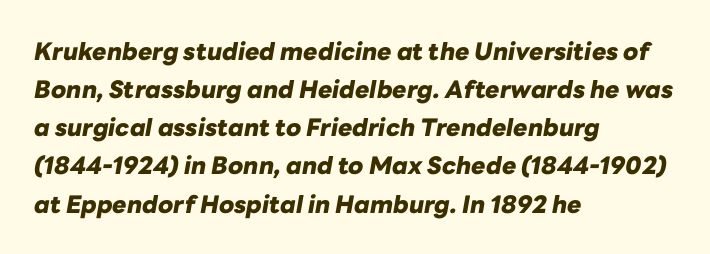
The image shows 24 px bold type, italic (leaning right); set left-aligned, normal line spacing (1.59x), normal letter spacing, not underlined.
